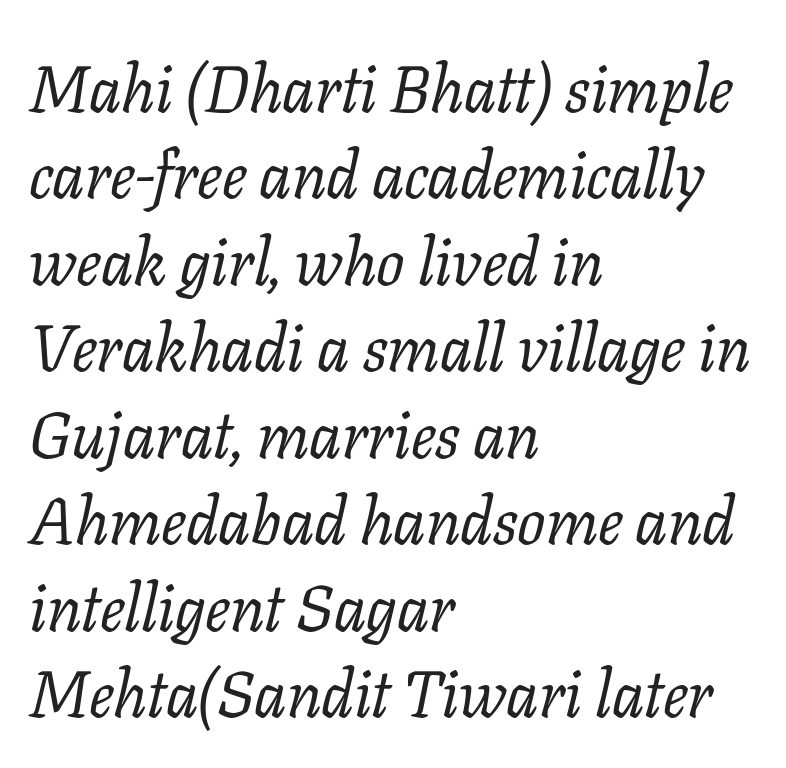
{"serif": "yes", "italic": "yes", "lean": "right", "slant_degrees": 11, "bold": "no", "weight": "regular", "width": "normal", "stroke_contrast": "low", "x_height": "medium", "monospaced": "no", "underline": "no", "align": "left", "line_spacing": "normal", "line_spacing_ratio": 1.31, "letter_spacing": "normal", "letter_spacing_em": 0.0, "glyph_px": 66}
